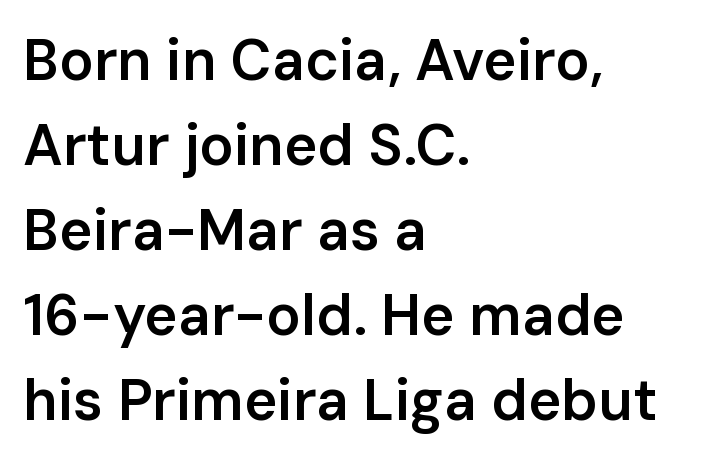
What stands out about the letter spacing? Nothing — it is the standard amount. Is this a fixed-width face? No — the glyphs have proportional, varying widths. The area under the type is left untouched. Regular leading.
